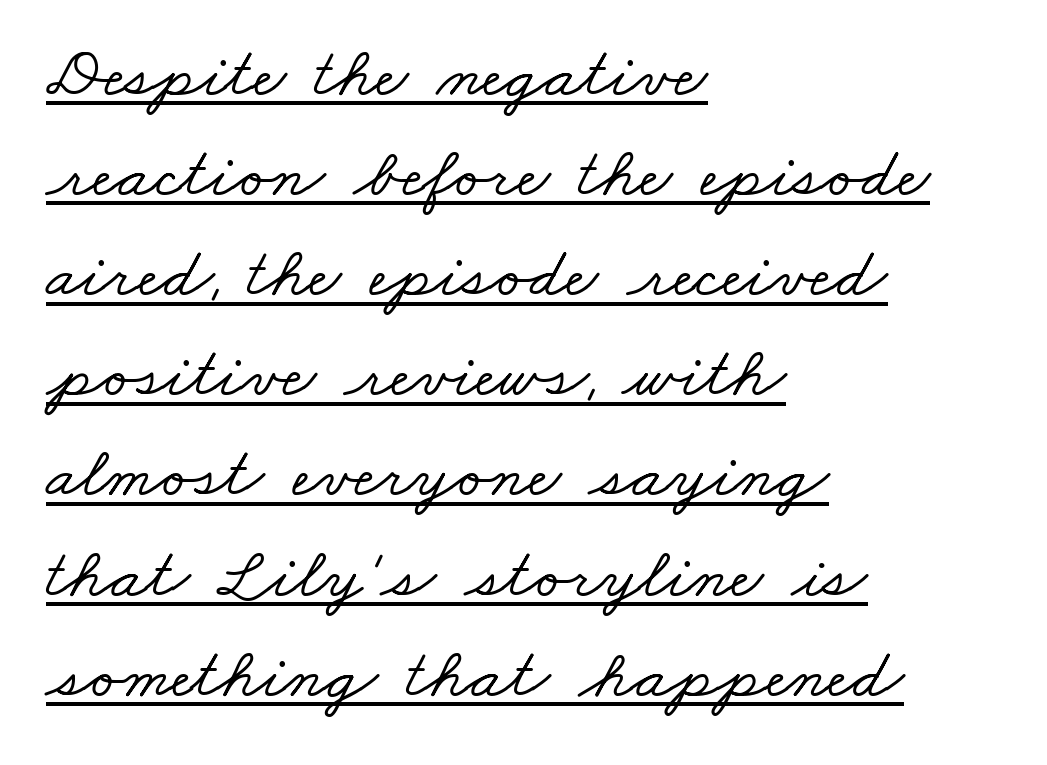
{"serif": "yes", "width": "wide", "stroke_contrast": "low", "x_height": "small", "monospaced": "no", "underline": "yes", "align": "left", "line_spacing": "normal", "line_spacing_ratio": 1.41, "letter_spacing": "normal", "letter_spacing_em": 0.0, "glyph_px": 71}
